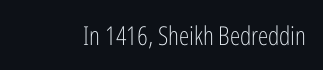
A roman cut, with each character standing at attention. Decoration check: the copy has no underline. The gaps between neighbouring characters are ordinary and unremarkable. Bold? No — there's no thickening of the strokes.
